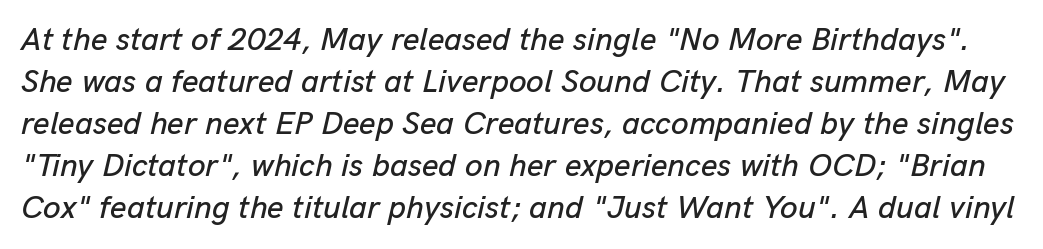
The glyphs look as if they've been sheared to an angle. Between one letter and the next there's only the usual sliver of space. Proportional: the letters do not fall into vertical columns. The designer left line spacing at the default. Unmarked baselines from the first word to the last.
